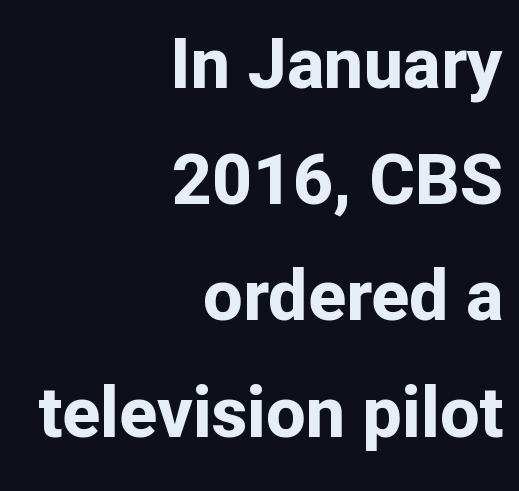
{"serif": "no", "italic": "no", "bold": "yes", "weight": "bold", "width": "normal", "stroke_contrast": "low", "x_height": "medium", "monospaced": "no", "underline": "no", "align": "right", "line_spacing": "normal", "line_spacing_ratio": 1.66, "letter_spacing": "normal", "letter_spacing_em": 0.0, "glyph_px": 70}
